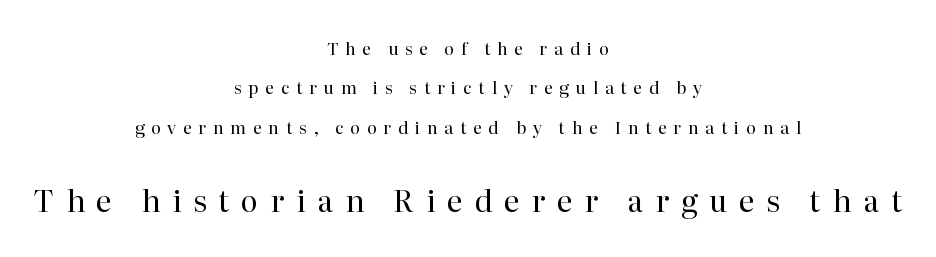
Leading is clearly above the norm, producing a sparse column. Is the lower block the larger one? Yes — the lower block carries the bigger type. Between one letter and the next there's a generous, obvious gap. The font sits on the lighter half of the weight spectrum, regular included. The baseline area is clear.
